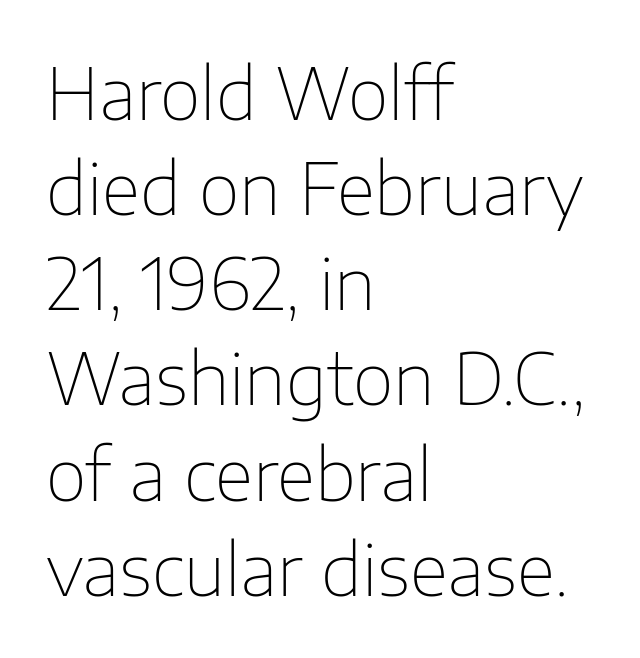
Each line starts at the same left margin while the right side varies. The specimen omits any rule beneath the text block's lines. You could not count columns in this text — the font is proportionally spaced. Think standard paragraph weight, or any step lighter than that.
